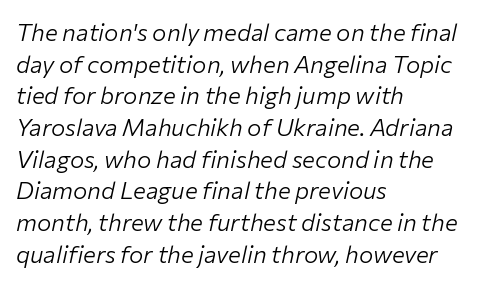
{"italic": "yes", "lean": "right", "slant_degrees": 12, "bold": "no", "underline": "no", "align": "left", "line_spacing": "normal", "line_spacing_ratio": 1.32, "letter_spacing": "normal", "letter_spacing_em": 0.0, "glyph_px": 24}
